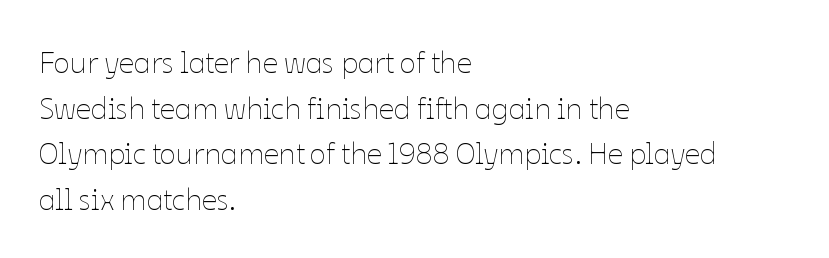
Here the designer chose a conventional face with non-uniform glyph widths. Every character sits straight up, as roman type does. Reading down the block, your eye returns to a fixed left position each line. The foot of each line stays bare and open. Each stroke keeps to a modest, everyday thickness or less.
